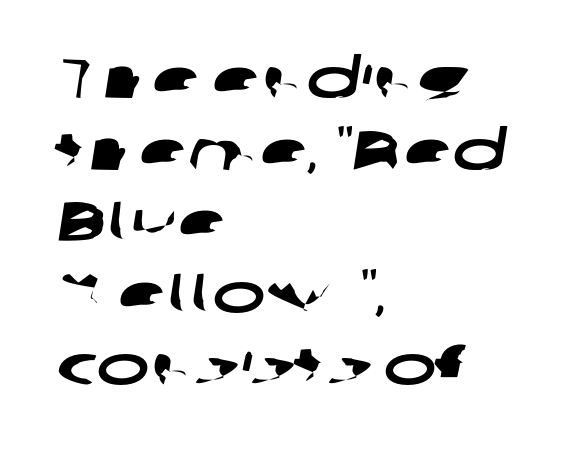
Every row of glyphs begins at an identical x-position on the left. Is this a fixed-width face? No — the glyphs have proportional, varying widths. No feet cap the strokes, marking this as sans-serif type. Observe the ordinary spacing: letters are neighbours, not strangers.
